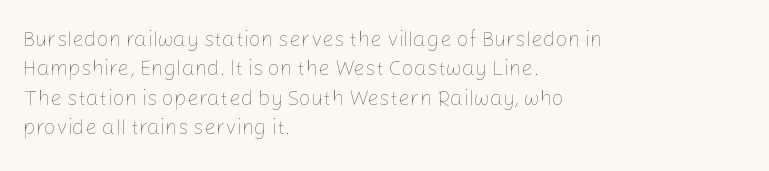
Q: Is the text bold? A: No.
Q: Is the text italic (slanted)? A: No, it is upright.
Q: Is the text underlined? A: No.
Q: How is the paragraph aligned? A: Left-aligned.
Q: Is the spacing between letters normal or unusually wide? A: Normal.
Q: Is the spacing between lines tight, normal or loose? A: Normal.
